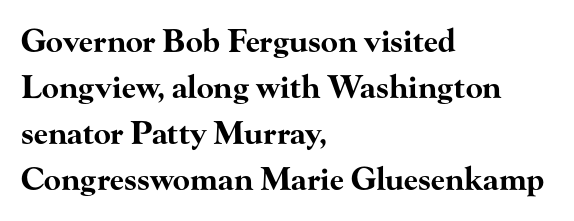
The image shows 31 px bold, wide serif type, upright; set left-aligned, normal line spacing (1.48x), normal letter spacing, not underlined; high stroke contrast and a small x-height.
